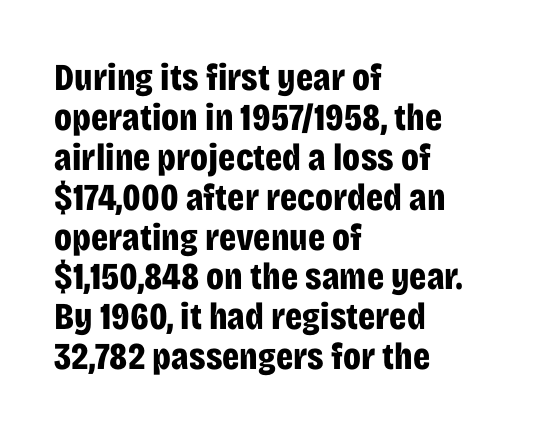
Check under the words: just untouched page. Regarding leading, the lines here are crowded together. Compared with typical body copy, the letter spacing here is the same. Examine the stroke ends and you'll find no serifs.
